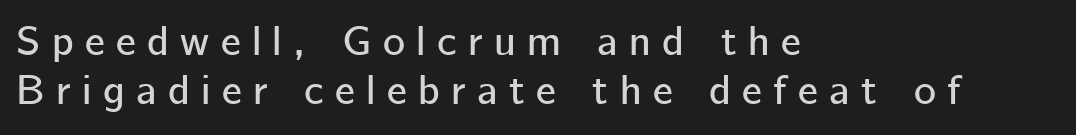
{"serif": "no", "italic": "no", "width": "normal", "stroke_contrast": "low", "x_height": "medium", "monospaced": "no", "underline": "no", "align": "left", "line_spacing_ratio": 1.16, "letter_spacing": "wide", "letter_spacing_em": 0.27, "glyph_px": 42}
